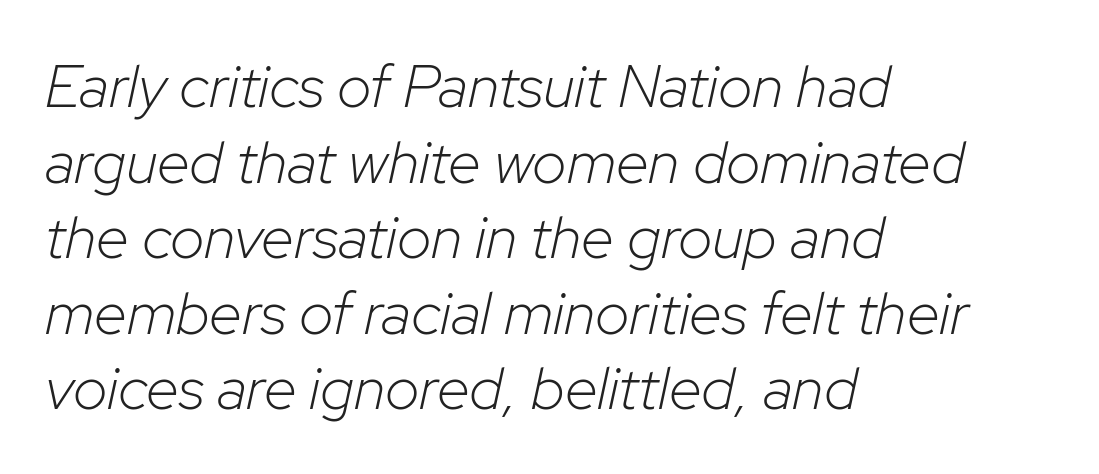
Q: Is the text bold? A: No.
Q: Is the text italic (slanted)? A: Yes, it leans right by about 12 degrees.
Q: Is the text underlined? A: No.
Q: How is the paragraph aligned? A: Left-aligned.
Q: Is the spacing between letters normal or unusually wide? A: Normal.
Q: Is the spacing between lines tight, normal or loose? A: Normal.
Q: Width (condensed, normal, or wide)? A: Normal.
Q: Stroke contrast? A: Low.
Q: x-height? A: Medium.
Q: Monospaced? A: No.
